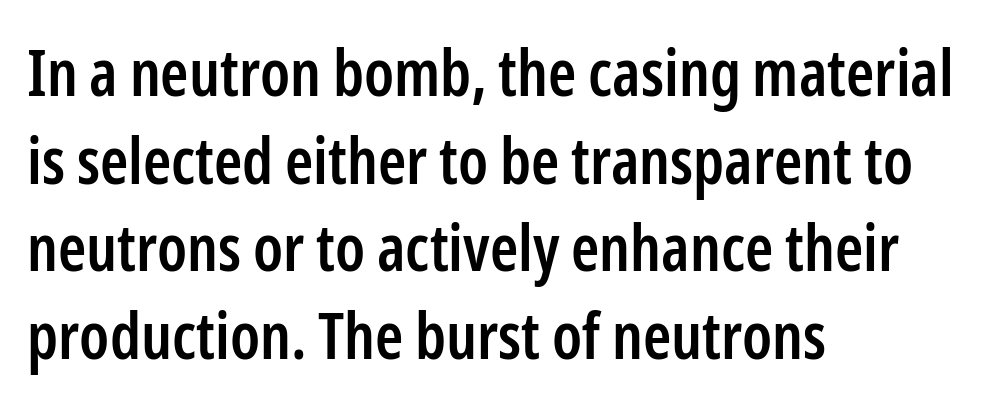
Looks like regular typesetting: each glyph gets only the width it needs. Weight: semibold (demi). Leading: standard. Letter spacing: default. The words here are not underlined.
